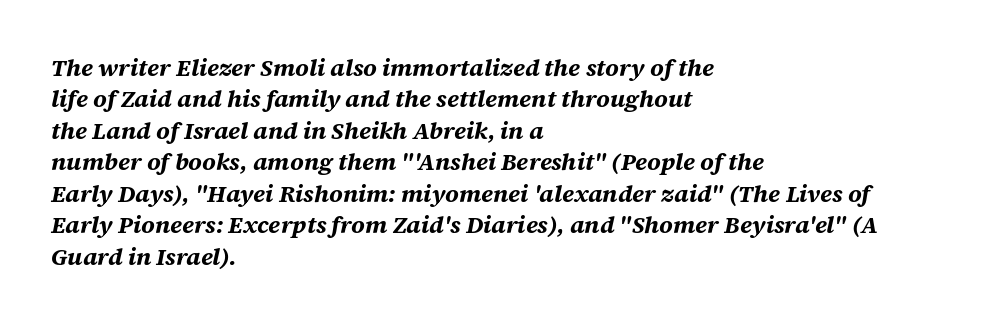
The image shows 24 px bold type, italic (leaning right); set left-aligned, normal line spacing (1.31x), normal letter spacing, not underlined.
